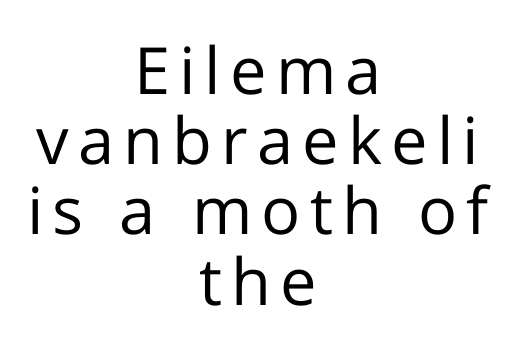
The image shows 65 px regular-weight sans-serif type, upright; set centered, tight line spacing (1.08x), not underlined; low stroke contrast and a medium x-height.
